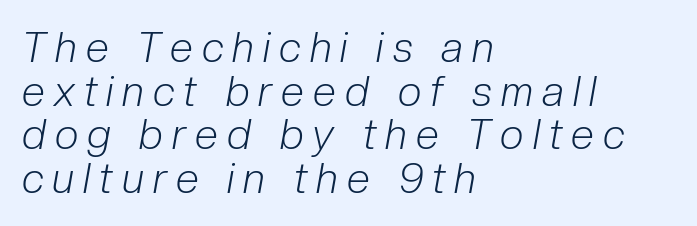
Q: Is the text bold? A: No.
Q: Is the text italic (slanted)? A: Yes, it leans right by about 10 degrees.
Q: Is the text underlined? A: No.
Q: How is the paragraph aligned? A: Left-aligned.
Q: Is the spacing between letters normal or unusually wide? A: Unusually wide.
Q: Is the spacing between lines tight, normal or loose? A: Tight.
Q: Width (condensed, normal, or wide)? A: Condensed.
Q: Stroke contrast? A: Low.
Q: x-height? A: Medium.
Q: Monospaced? A: No.
